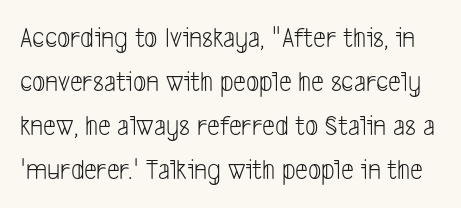
The image shows 29 px light, condensed sans-serif type; set normal line spacing (1.52x), normal letter spacing, not underlined; low stroke contrast and a medium x-height.
